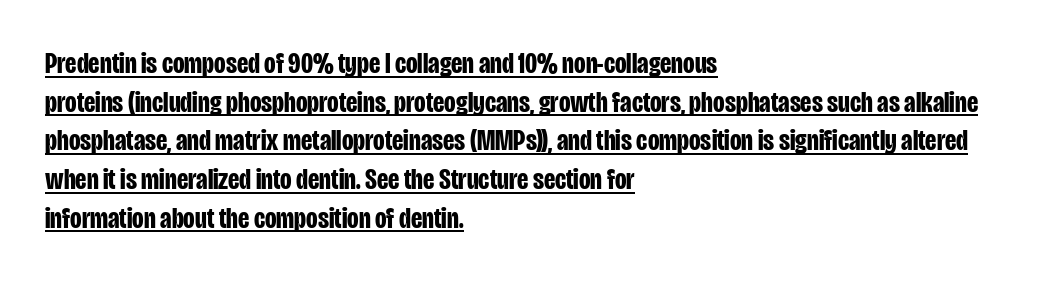
{"serif": "no", "italic": "no", "bold": "yes", "weight": "bold", "width": "condensed", "stroke_contrast": "low", "x_height": "large", "monospaced": "no", "underline": "yes", "align": "left", "line_spacing": "normal", "line_spacing_ratio": 1.29, "letter_spacing": "normal", "letter_spacing_em": 0.0, "glyph_px": 30}
